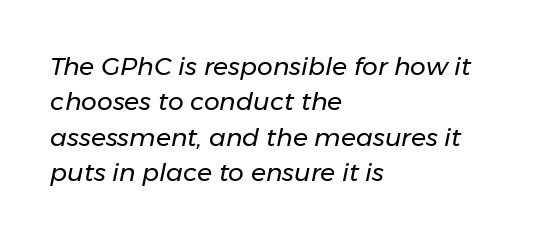
In terms of posture, this sample is oblique. Evenly set lines give the paragraph a standard silhouette. Glyph-to-glyph distance matches everyday printed text. The space beneath each line is pristine and unruled. The paragraph has a hard left edge and a soft right edge. No extra ink here — the face is not bold.
